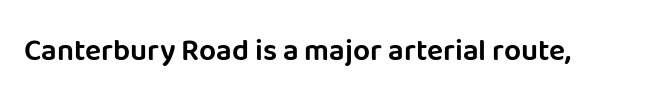
Q: Is the text italic (slanted)? A: No, it is upright.
Q: Is the typeface a serif or a sans-serif typeface? A: Sans-serif.
Q: Is the text underlined? A: No.
Q: Is the spacing between letters normal or unusually wide? A: Normal.
Q: Width (condensed, normal, or wide)? A: Normal.
Q: Stroke contrast? A: Low.
Q: x-height? A: Large.
Q: Monospaced? A: No.
